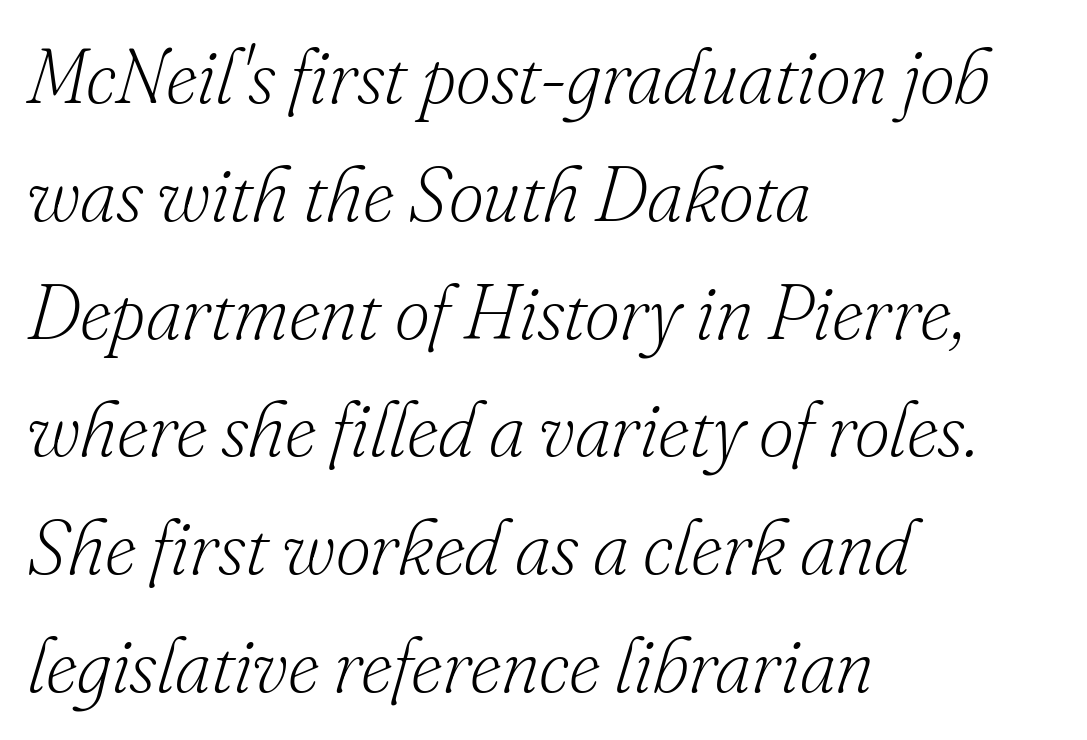
{"serif": "yes", "italic": "yes", "lean": "right", "slant_degrees": 16, "bold": "no", "weight": "light", "width": "normal", "stroke_contrast": "low", "x_height": "small", "monospaced": "no", "underline": "no", "align": "left", "line_spacing": "normal", "line_spacing_ratio": 1.53, "letter_spacing": "normal", "letter_spacing_em": 0.0, "glyph_px": 77}
